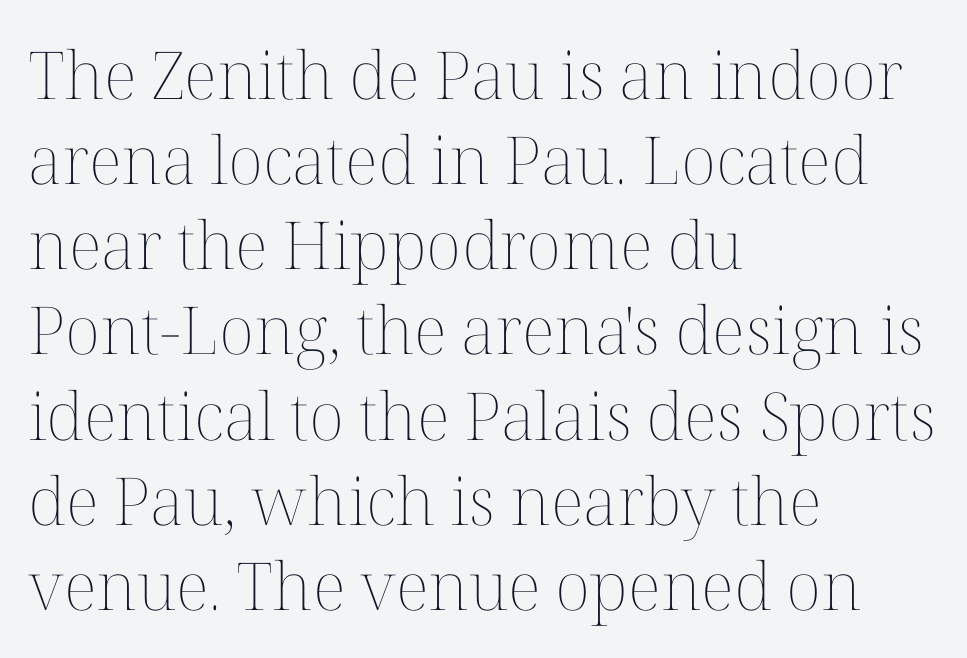
{"italic": "no", "bold": "no", "weight": "thin", "width": "normal", "stroke_contrast": "medium", "x_height": "medium", "monospaced": "no", "underline": "no", "align": "left", "line_spacing": "normal", "line_spacing_ratio": 1.29, "letter_spacing": "normal", "letter_spacing_em": 0.0, "glyph_px": 66}
